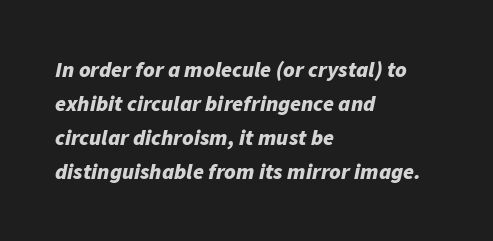
Bare-footed words on every line. A classic flush-left, rag-right setting is used for this passage. Is the letter spacing exaggerated? No — it looks like the ordinary default. Evenly set lines give the paragraph a standard silhouette.
